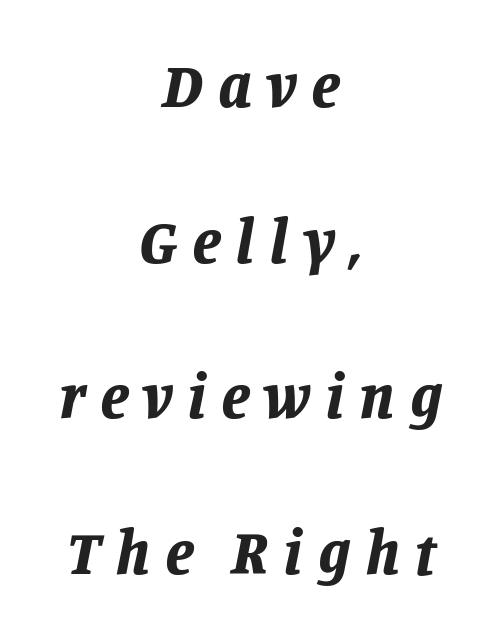
The image shows 63 px bold type, italic (leaning right); set centered, loose line spacing (2.47x), unusually wide letter spacing (+0.23 em), not underlined; low stroke contrast and a large x-height.
